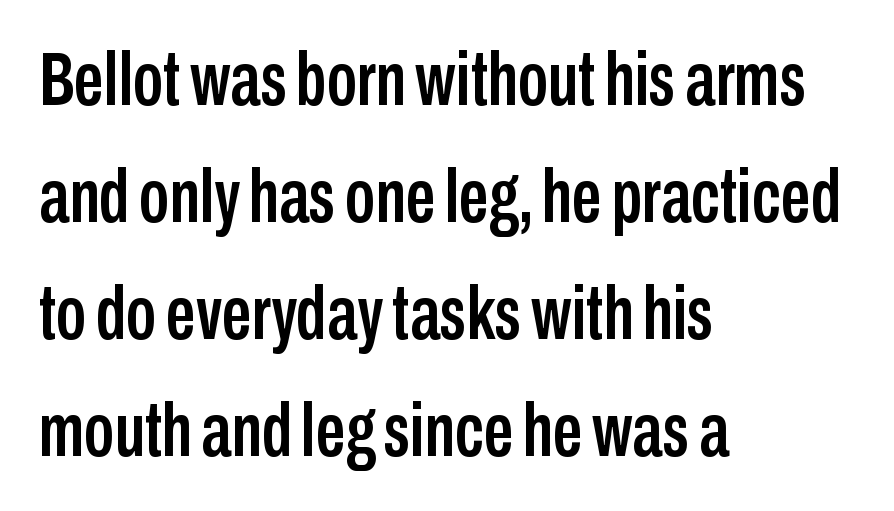
Q: Is the text italic (slanted)? A: No, it is upright.
Q: Is the typeface a serif or a sans-serif typeface? A: Sans-serif.
Q: Is the text underlined? A: No.
Q: How is the paragraph aligned? A: Left-aligned.
Q: Is the spacing between letters normal or unusually wide? A: Normal.
Q: Is the spacing between lines tight, normal or loose? A: Normal.
Q: Width (condensed, normal, or wide)? A: Condensed.
Q: Stroke contrast? A: Low.
Q: x-height? A: Medium.
Q: Monospaced? A: No.
